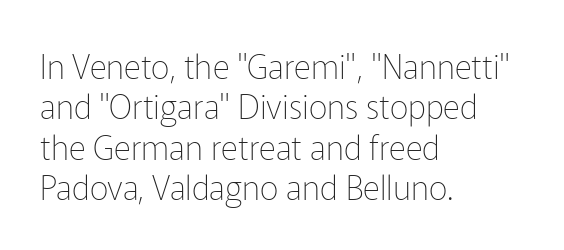
The image shows 33 px thin sans-serif type, upright; set left-aligned, line spacing 1.22x, normal letter spacing, not underlined; low stroke contrast and a medium x-height.
